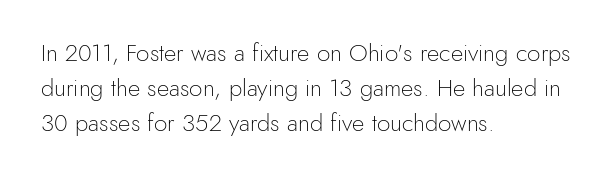
Summary of weight: not heavy and not bold. The passage shown stacks its lines at a standard gap. Upright lettering throughout. Tracking value appears to be zero — textbook default spacing.
